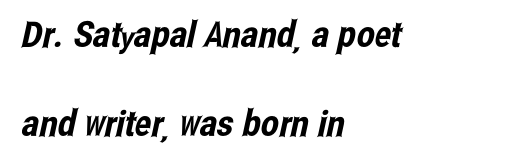
{"serif": "no", "width": "condensed", "stroke_contrast": "low", "x_height": "medium", "monospaced": "no", "underline": "no", "align": "left", "line_spacing": "loose", "line_spacing_ratio": 2.46, "letter_spacing": "normal", "letter_spacing_em": 0.0, "glyph_px": 36}
